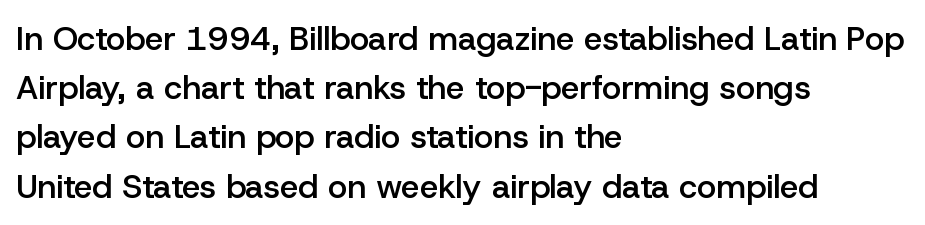
Q: Is the text bold? A: Semi-bold.
Q: Is the text italic (slanted)? A: No, it is upright.
Q: Is the typeface a serif or a sans-serif typeface? A: Sans-serif.
Q: Is the text underlined? A: No.
Q: How is the paragraph aligned? A: Left-aligned.
Q: Is the spacing between letters normal or unusually wide? A: Normal.
Q: Is the spacing between lines tight, normal or loose? A: Normal.
Q: Width (condensed, normal, or wide)? A: Normal.
Q: Stroke contrast? A: Low.
Q: x-height? A: Medium.
Q: Monospaced? A: No.
